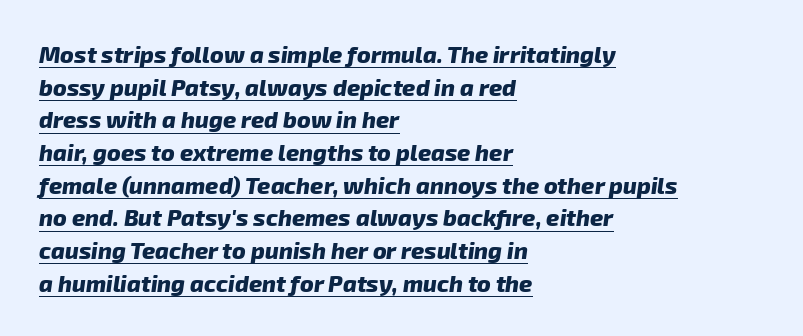
Q: Is the text bold? A: Yes.
Q: Is the text underlined? A: Yes.
Q: How is the paragraph aligned? A: Left-aligned.
Q: Is the spacing between letters normal or unusually wide? A: Normal.
Q: Is the spacing between lines tight, normal or loose? A: Normal.
